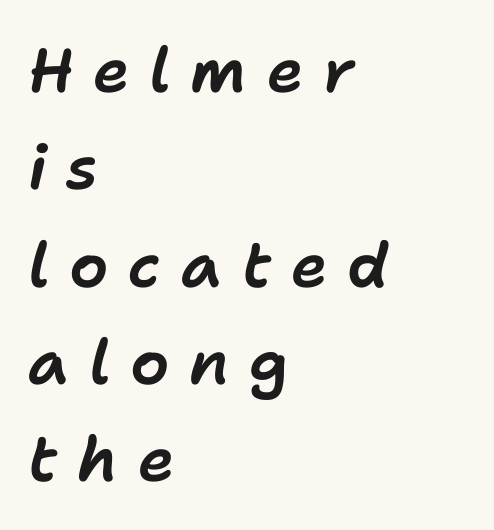
Where is the straight margin? On the left. Character widths vary here, with narrow letters taking less room than wide ones. The space between consecutive lines is moderate. Descenders are the only things crossing below the line. Slanted lettering throughout. The line texture is sparse and dotted thanks to wide tracking.
